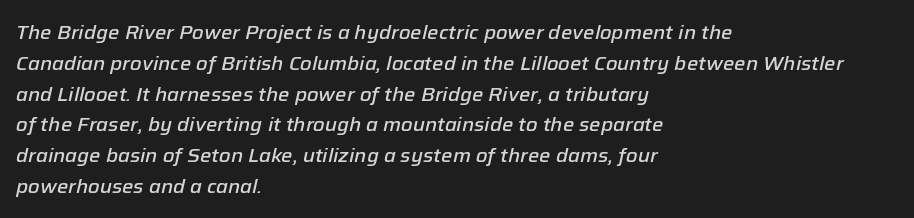
The image shows 20 px text type, italic (leaning right); set left-aligned, normal line spacing (1.54x), normal letter spacing, not underlined.
